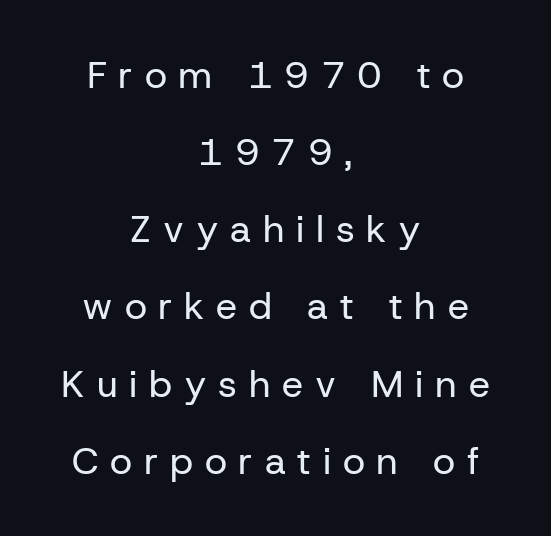
Q: Is the text bold? A: No.
Q: Is the text italic (slanted)? A: No, it is upright.
Q: Is the typeface a serif or a sans-serif typeface? A: Sans-serif.
Q: Is the text underlined? A: No.
Q: How is the paragraph aligned? A: Centered.
Q: Is the spacing between letters normal or unusually wide? A: Unusually wide.
Q: Is the spacing between lines tight, normal or loose? A: Loose.
Q: Width (condensed, normal, or wide)? A: Normal.
Q: Stroke contrast? A: Low.
Q: x-height? A: Medium.
Q: Monospaced? A: No.
